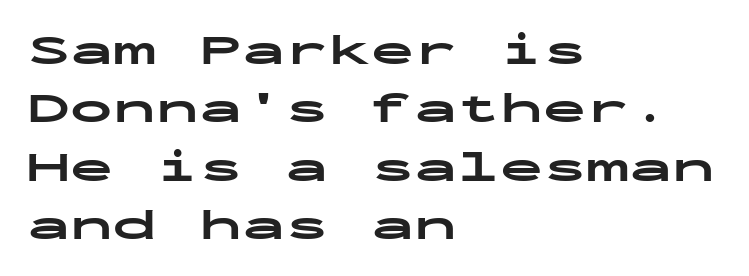
The image shows 43 px bold, wide sans-serif type, upright, monospaced; set left-aligned, normal line spacing (1.36x), normal letter spacing, not underlined; low stroke contrast and a medium x-height.
